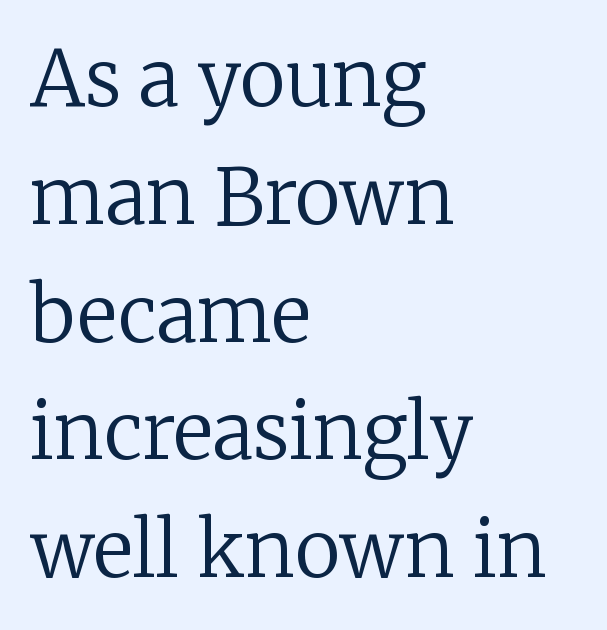
Q: Is the text bold? A: No.
Q: Is the text italic (slanted)? A: No, it is upright.
Q: Is the typeface a serif or a sans-serif typeface? A: Serif.
Q: Is the text underlined? A: No.
Q: How is the paragraph aligned? A: Left-aligned.
Q: Is the spacing between letters normal or unusually wide? A: Normal.
Q: Is the spacing between lines tight, normal or loose? A: Normal.
Q: Width (condensed, normal, or wide)? A: Normal.
Q: Stroke contrast? A: Low.
Q: x-height? A: Medium.
Q: Monospaced? A: No.
